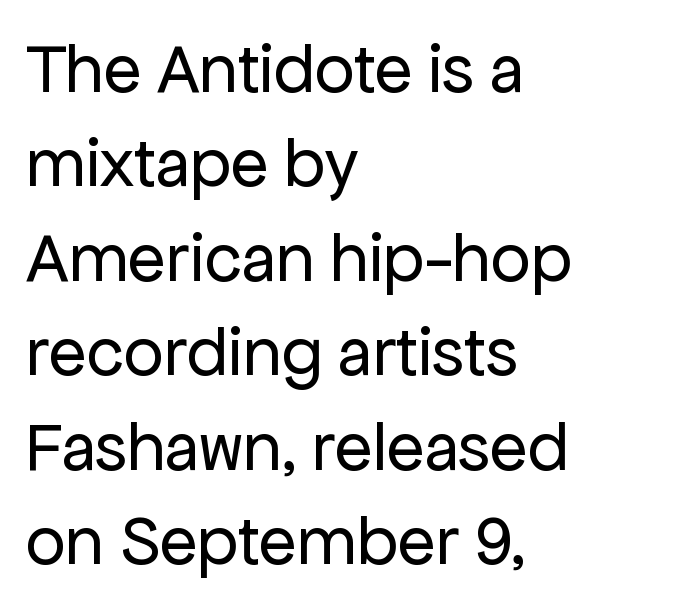
This rendering employs a face without finishing strokes, i.e., a sans-serif. The rag falls on the right side of this text block. Proportional: the letters do not fall into vertical columns. The vertical gap from one line to the next is medium. Heaviness? Minimal to ordinary, like unemphasized prose. The strip under each line holds only bare page.
